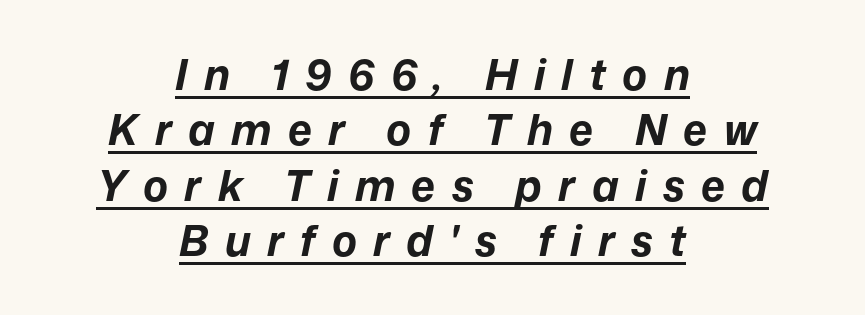
The image shows 42 px bold type, italic (leaning right); set centered, normal line spacing (1.32x), unusually wide letter spacing (+0.39 em), underlined; low stroke contrast and a medium x-height.
